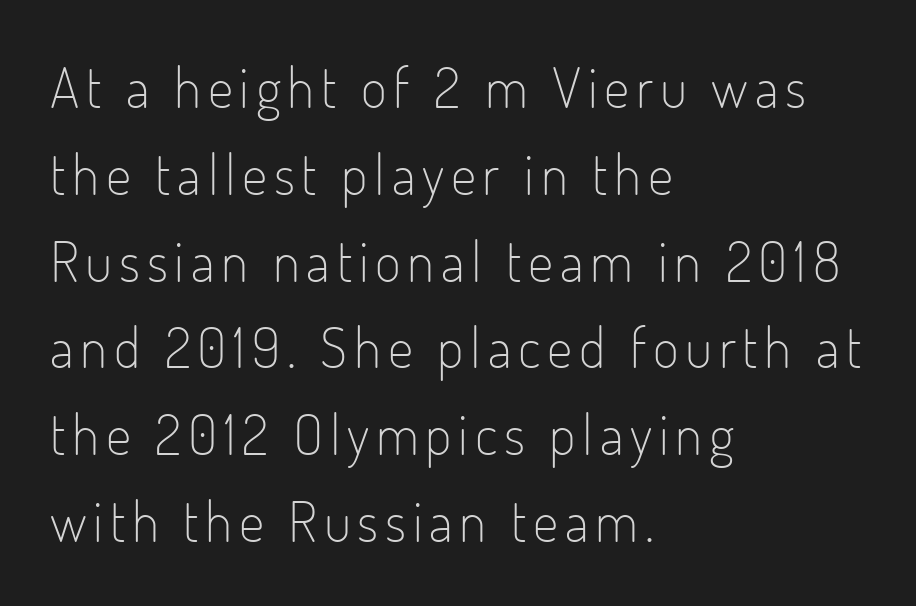
The image shows 56 px light, condensed sans-serif type, upright; set left-aligned, normal line spacing (1.55x), not underlined; low stroke contrast and a small x-height.
